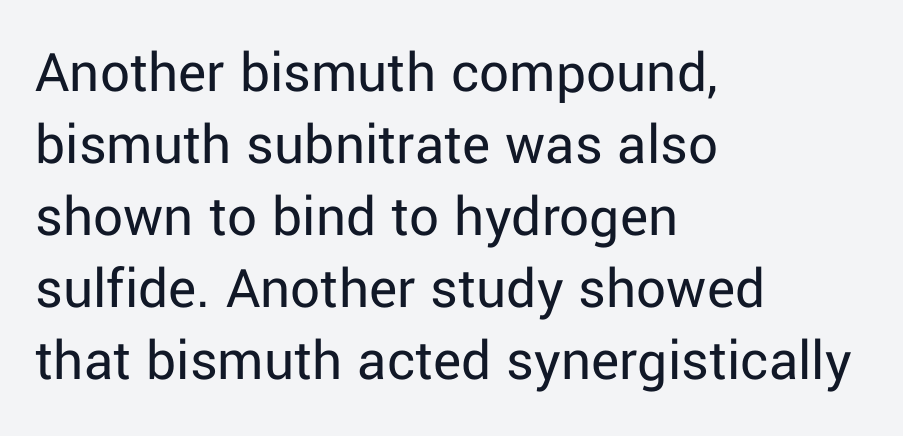
The image shows 59 px regular-weight sans-serif type, upright; set left-aligned, line spacing 1.22x, normal letter spacing, not underlined; low stroke contrast and a medium x-height.
